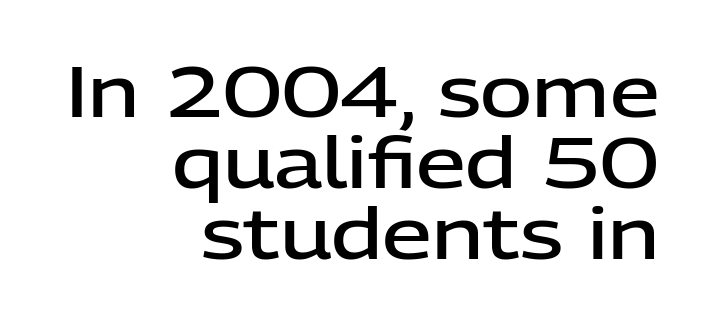
{"serif": "no", "italic": "no", "bold": "semi", "weight": "semibold", "width": "normal", "stroke_contrast": "low", "x_height": "medium", "monospaced": "no", "underline": "no", "align": "right", "line_spacing": "tight", "line_spacing_ratio": 1.0, "letter_spacing": "normal", "letter_spacing_em": 0.0, "glyph_px": 71}
